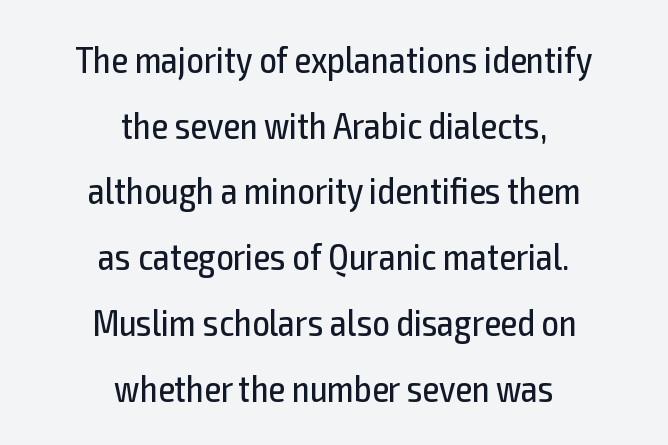
{"serif": "no", "italic": "no", "bold": "no", "weight": "regular", "width": "condensed", "x_height": "medium", "monospaced": "no", "underline": "no", "align": "center", "line_spacing_ratio": 1.73, "letter_spacing": "normal", "letter_spacing_em": 0.0, "glyph_px": 38}
